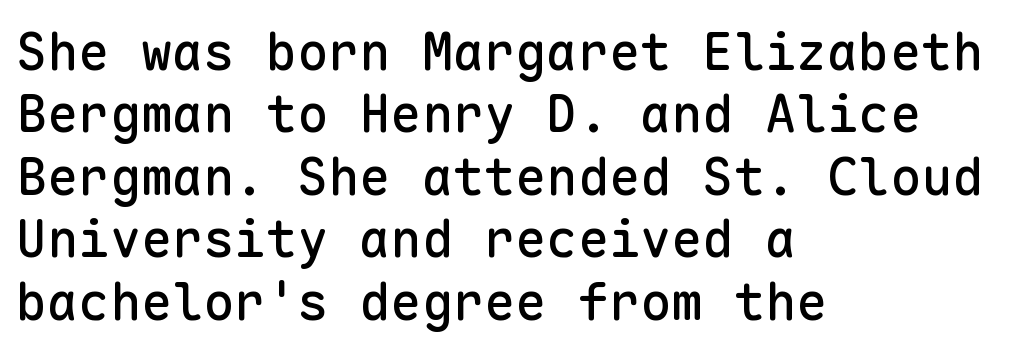
The image shows 52 px sans-serif type, upright, monospaced; set left-aligned, line spacing 1.2x, normal letter spacing, not underlined; low stroke contrast and a medium x-height.
